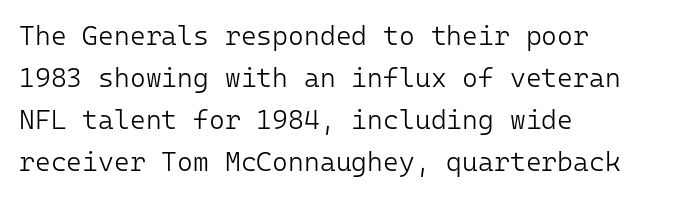
{"italic": "no", "bold": "no", "underline": "no", "align": "left", "line_spacing": "normal", "line_spacing_ratio": 1.55, "letter_spacing": "normal", "letter_spacing_em": 0.0, "glyph_px": 27}
